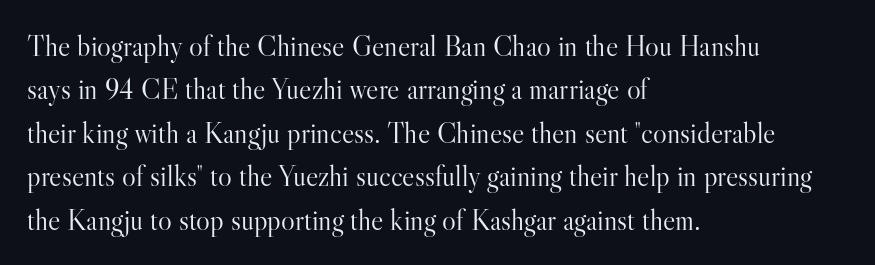
The image shows 29 px light serif type, upright; set left-aligned, normal line spacing (1.5x), normal letter spacing, not underlined; high stroke contrast and a small x-height.
